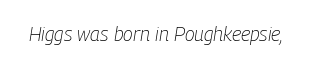
This sample uses plain, unmodified letter spacing. The text carries the slant typical of an italic or oblique font. The characters are drawn with everyday or finer stroke widths. Has an underline been added? It has not.
